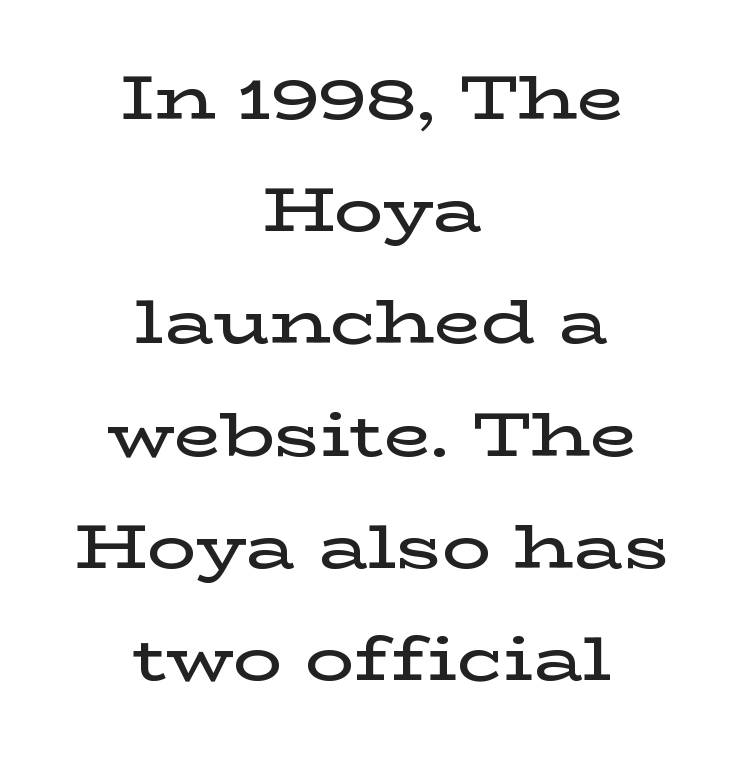
The image shows 61 px semibold, wide serif type, upright; set centered, line spacing 1.84x, normal letter spacing, not underlined; low stroke contrast and a medium x-height.
